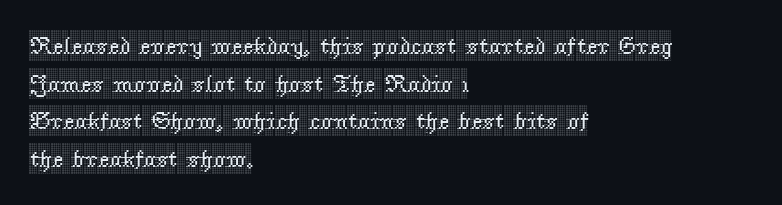
Students, observe: this is what conventionally led text looks like. When letters stand straight like this, we call the style roman or upright. Horizontally, the lines are justified to the leading edge only. The type is set solid horizontally, with unmodified tracking. The baseline area is clear.
